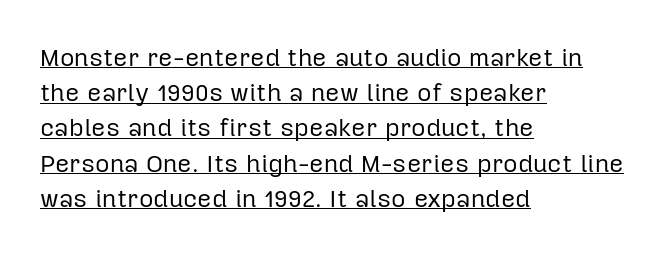
{"italic": "no", "bold": "no", "underline": "yes", "align": "left", "line_spacing": "normal", "line_spacing_ratio": 1.41, "letter_spacing": "normal", "letter_spacing_em": 0.0, "glyph_px": 25}
